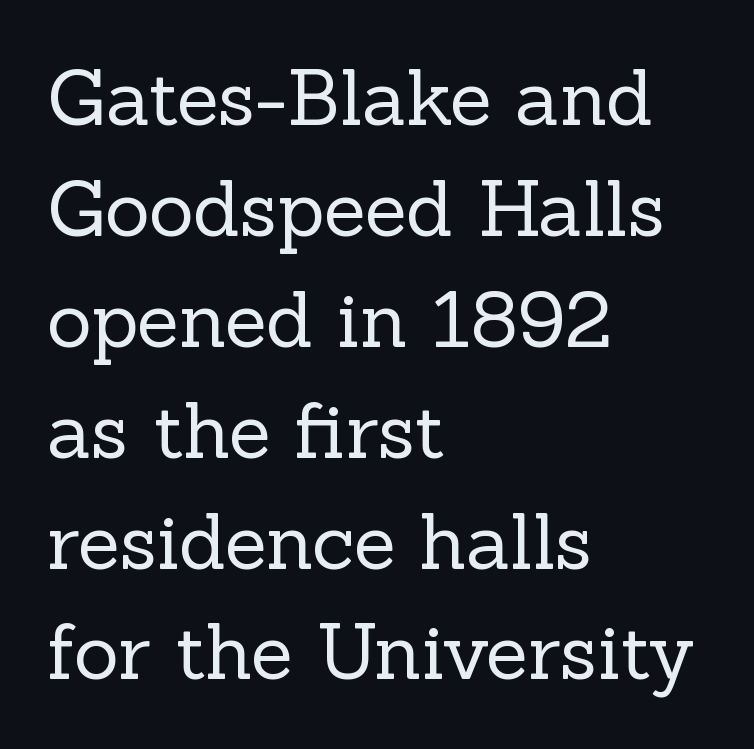
{"serif": "yes", "italic": "no", "bold": "no", "weight": "regular", "width": "normal", "x_height": "medium", "monospaced": "no", "underline": "no", "align": "left", "line_spacing": "normal", "line_spacing_ratio": 1.44, "letter_spacing": "normal", "letter_spacing_em": 0.0, "glyph_px": 77}
